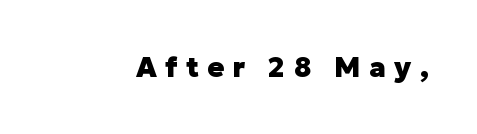
Q: Is the text bold? A: Yes.
Q: Is the text italic (slanted)? A: No, it is upright.
Q: Is the typeface a serif or a sans-serif typeface? A: Sans-serif.
Q: Is the text underlined? A: No.
Q: Is the spacing between letters normal or unusually wide? A: Unusually wide.
Q: Width (condensed, normal, or wide)? A: Normal.
Q: Stroke contrast? A: Low.
Q: x-height? A: Medium.
Q: Monospaced? A: No.
